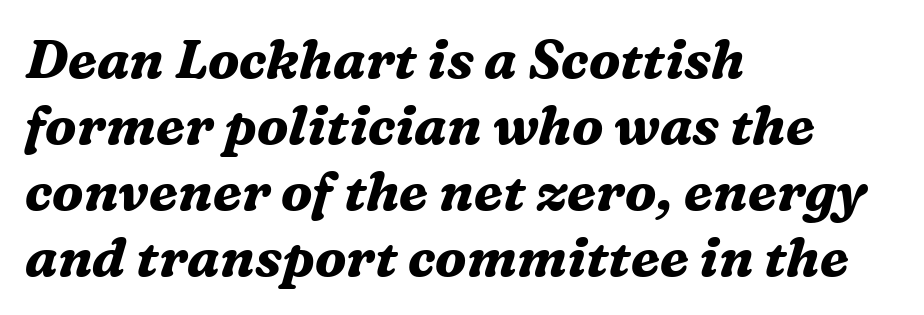
Is the block centered? No — it sits flush against the left margin. This is oblique type, the kind used for emphasis or titles. The passage shown is not underscored anywhere. Between one letter and the next there's only the usual sliver of space.
